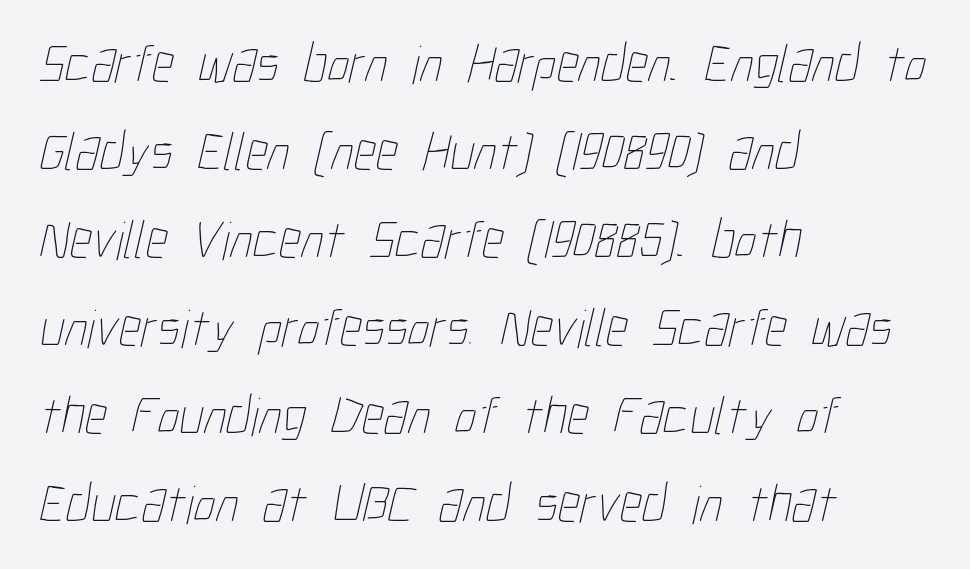
Q: Is the text bold? A: No.
Q: Is the text underlined? A: No.
Q: How is the paragraph aligned? A: Left-aligned.
Q: Is the spacing between letters normal or unusually wide? A: Normal.
Q: Is the spacing between lines tight, normal or loose? A: Normal.
Q: Width (condensed, normal, or wide)? A: Condensed.
Q: Stroke contrast? A: Low.
Q: x-height? A: Medium.
Q: Monospaced? A: No.
